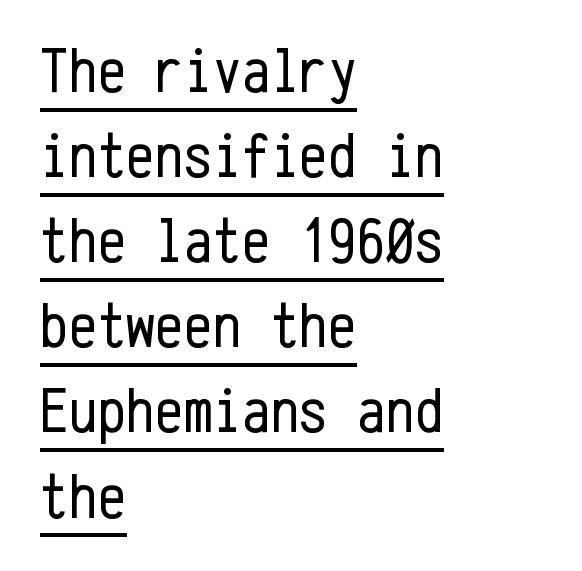
Q: Is the text bold? A: No.
Q: Is the text italic (slanted)? A: No, it is upright.
Q: Is the typeface a serif or a sans-serif typeface? A: Sans-serif.
Q: Is the text underlined? A: Yes.
Q: How is the paragraph aligned? A: Left-aligned.
Q: Is the spacing between letters normal or unusually wide? A: Normal.
Q: Is the spacing between lines tight, normal or loose? A: Normal.
Q: Width (condensed, normal, or wide)? A: Condensed.
Q: Stroke contrast? A: Low.
Q: x-height? A: Medium.
Q: Monospaced? A: Yes.
